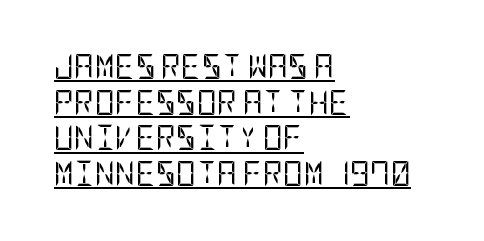
The strokes carry an ordinary text weight at most. Notice how a bar underscores the lettering throughout. The rendering keeps characters at their native spacing. Italic? Not at all — the glyphs are vertical. Regular leading. Horizontal alignment here is leftward, the default for most running prose.
